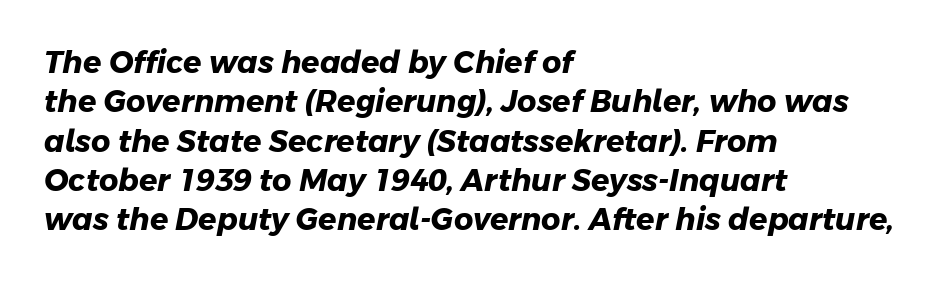
{"serif": "no", "bold": "yes", "weight": "heavy", "width": "normal", "stroke_contrast": "low", "x_height": "medium", "monospaced": "no", "underline": "no", "align": "left", "line_spacing": "normal", "line_spacing_ratio": 1.31, "letter_spacing": "normal", "letter_spacing_em": 0.0, "glyph_px": 30}
